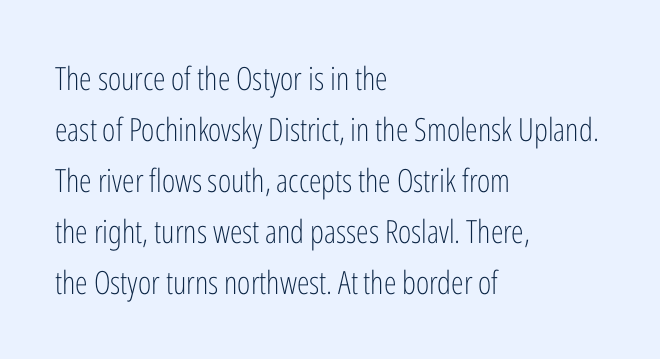
The image shows 32 px light, condensed sans-serif type, upright; set left-aligned, normal line spacing (1.59x), normal letter spacing, not underlined; low stroke contrast and a medium x-height.
